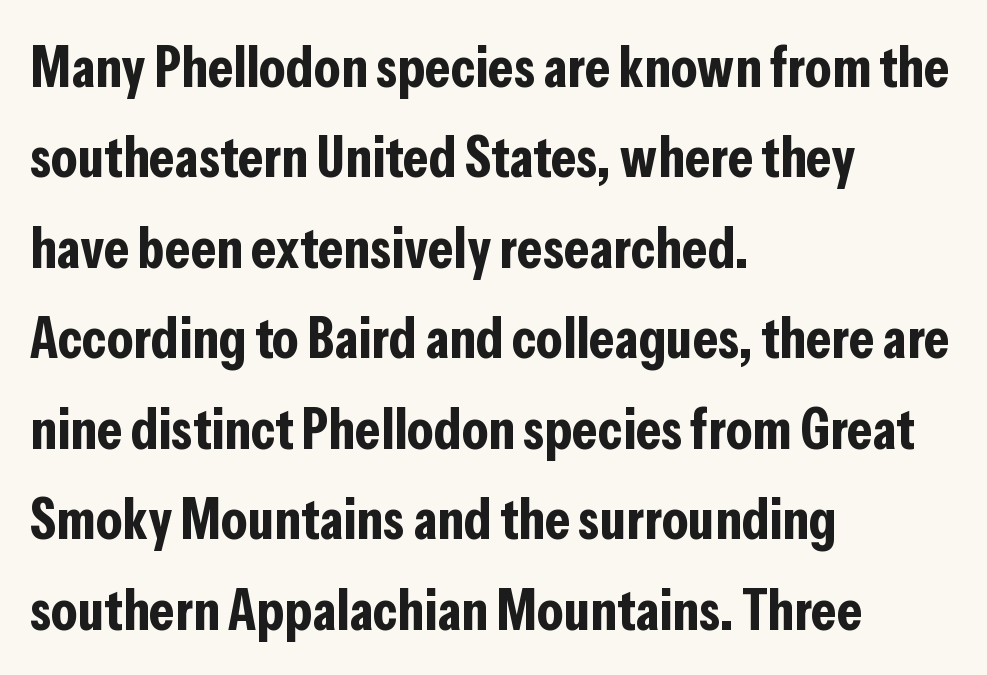
Q: Is the text bold? A: Yes.
Q: Is the text italic (slanted)? A: No, it is upright.
Q: Is the typeface a serif or a sans-serif typeface? A: Sans-serif.
Q: Is the text underlined? A: No.
Q: How is the paragraph aligned? A: Left-aligned.
Q: Is the spacing between letters normal or unusually wide? A: Normal.
Q: Is the spacing between lines tight, normal or loose? A: Normal.
Q: Width (condensed, normal, or wide)? A: Condensed.
Q: Stroke contrast? A: Low.
Q: x-height? A: Medium.
Q: Monospaced? A: No.
